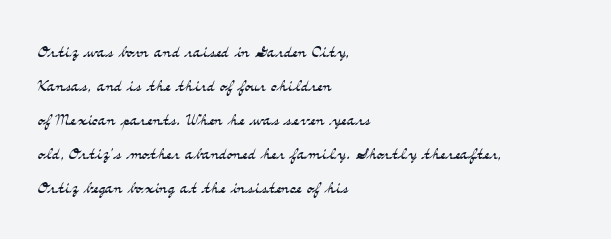
{"bold": "no", "underline": "no", "align": "left", "line_spacing": "normal", "line_spacing_ratio": 1.55, "letter_spacing": "normal", "letter_spacing_em": 0.0, "glyph_px": 22}
